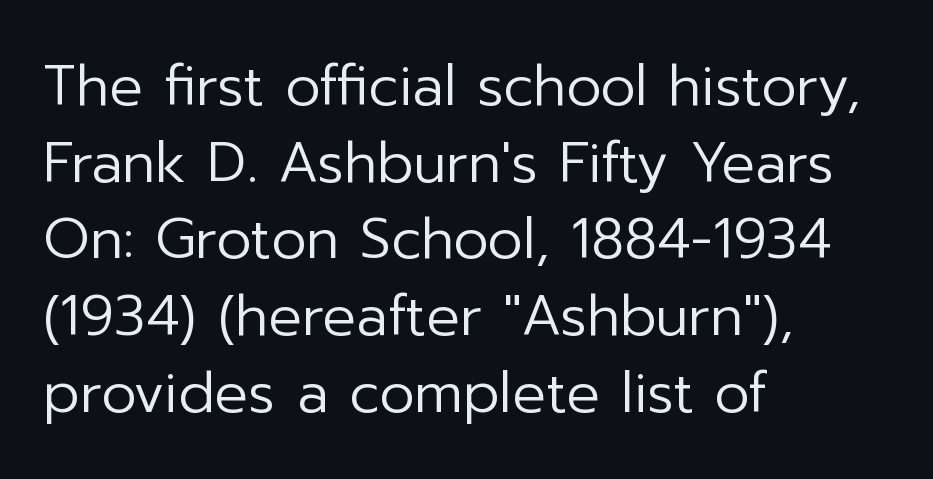
Visually the block forms a straight wall on the left and a jagged coastline on the right. The rendering shows plain stroke endings on the letterforms — a sans-serif design. Every stem runs plumb, perpendicular to the baseline. Whoever set this chose a conventional vertical rhythm. Letters rest on an invisible, unmarked baseline.
